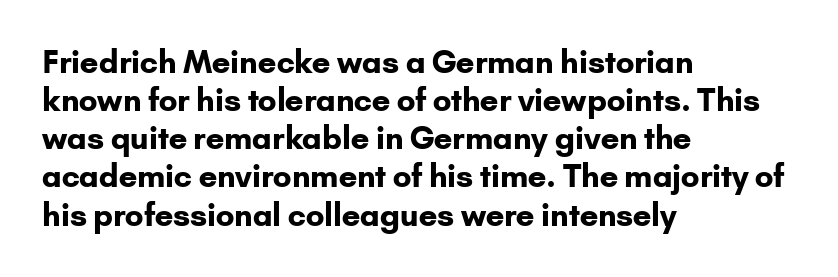
{"serif": "no", "italic": "no", "bold": "yes", "weight": "bold", "width": "normal", "stroke_contrast": "low", "x_height": "small", "monospaced": "no", "underline": "no", "align": "left", "line_spacing_ratio": 1.23, "letter_spacing": "normal", "letter_spacing_em": 0.0, "glyph_px": 31}
